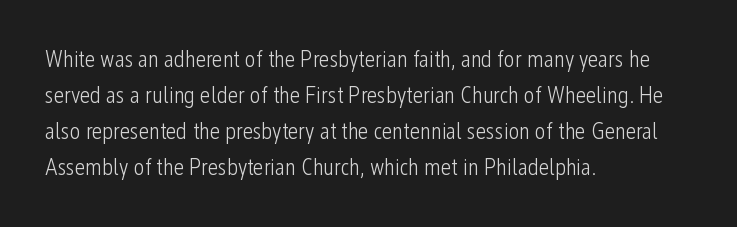
Q: Is the text bold? A: No.
Q: Is the text italic (slanted)? A: No, it is upright.
Q: Is the text underlined? A: No.
Q: How is the paragraph aligned? A: Left-aligned.
Q: Is the spacing between letters normal or unusually wide? A: Normal.
Q: Is the spacing between lines tight, normal or loose? A: Normal.
